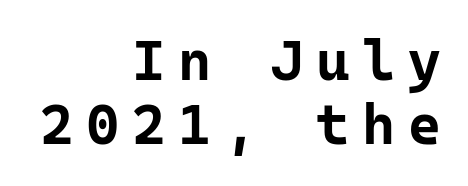
{"serif": "no", "italic": "no", "bold": "yes", "weight": "bold", "width": "normal", "stroke_contrast": "low", "x_height": "medium", "monospaced": "yes", "underline": "no", "align": "right", "line_spacing": "tight", "line_spacing_ratio": 1.13, "letter_spacing": "wide", "letter_spacing_em": 0.22, "glyph_px": 57}
